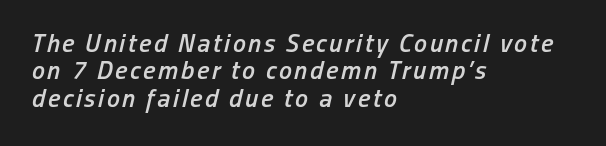
{"italic": "yes", "lean": "right", "slant_degrees": 13, "bold": "semi", "underline": "no", "align": "left", "line_spacing": "tight", "line_spacing_ratio": 1.05, "glyph_px": 26}
